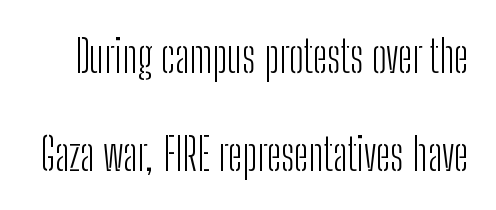
{"serif": "no", "italic": "no", "bold": "no", "weight": "light", "width": "condensed", "stroke_contrast": "low", "x_height": "medium", "monospaced": "no", "underline": "no", "line_spacing": "loose", "line_spacing_ratio": 2.18, "letter_spacing": "normal", "letter_spacing_em": 0.0, "glyph_px": 45}
